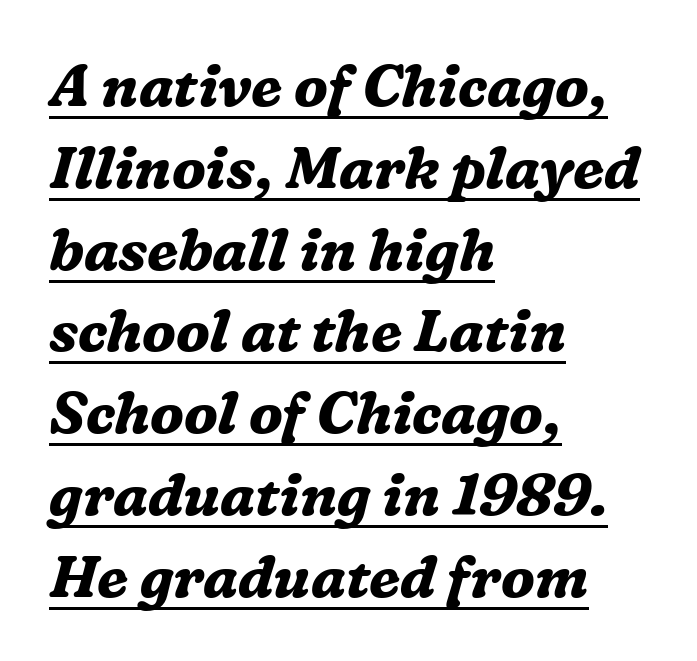
The image shows 58 px bold serif type, italic (leaning right); set left-aligned, normal line spacing (1.41x), normal letter spacing, underlined; medium stroke contrast and a medium x-height.
